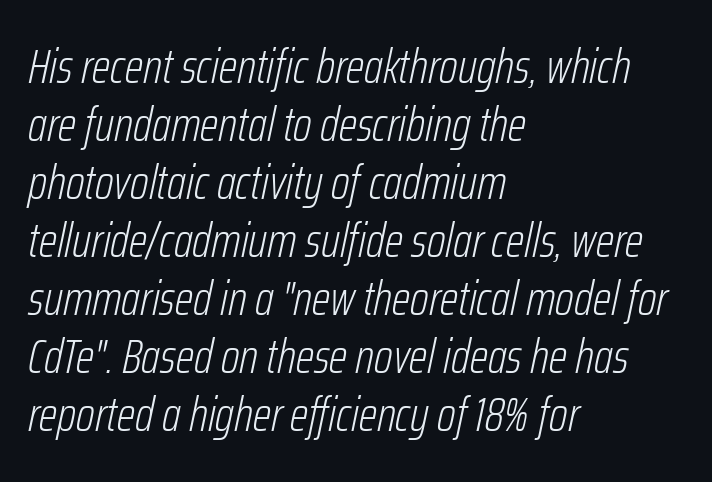
{"italic": "yes", "lean": "right", "slant_degrees": 12, "bold": "no", "weight": "light", "width": "condensed", "stroke_contrast": "low", "x_height": "medium", "monospaced": "no", "underline": "no", "align": "left", "line_spacing_ratio": 1.21, "letter_spacing": "normal", "letter_spacing_em": 0.0, "glyph_px": 48}
